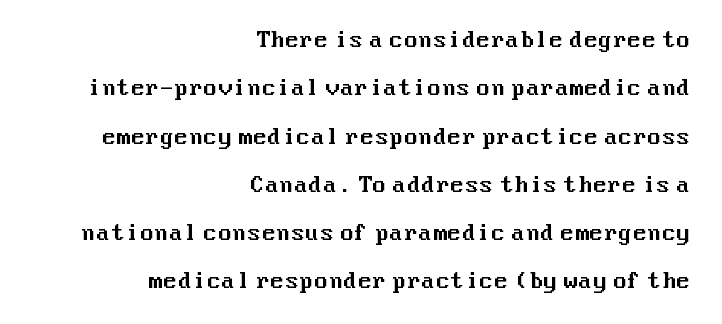
This sample is right-justified, so line beginnings fall wherever the words allow. Underlining? Definitely not there. The space between consecutive lines is lavish. Italic: no, the glyphs are upright roman. Short note: letters normally spaced.
